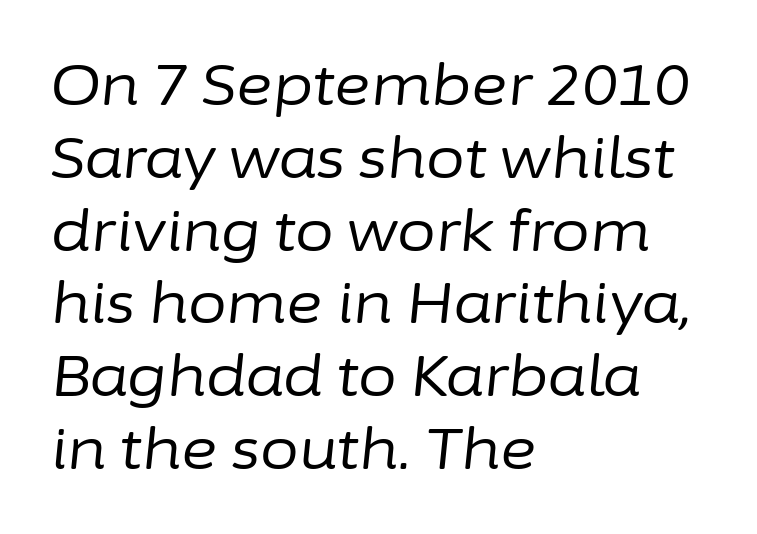
Q: Is the text bold? A: No.
Q: Is the text italic (slanted)? A: Yes, it leans right by about 6 degrees.
Q: Is the text underlined? A: No.
Q: How is the paragraph aligned? A: Left-aligned.
Q: Is the spacing between letters normal or unusually wide? A: Normal.
Q: Is the spacing between lines tight, normal or loose? A: Normal.
Q: Width (condensed, normal, or wide)? A: Normal.
Q: Stroke contrast? A: Low.
Q: x-height? A: Medium.
Q: Monospaced? A: No.
